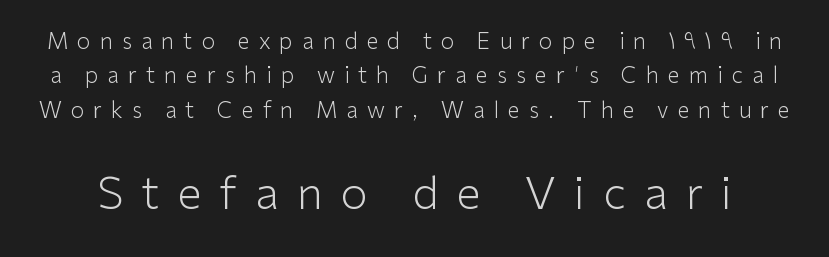
Spacing between characters has been opened up far beyond the box default. Letters have the restrained weight of plain body copy at most. No italicization has been applied; the sample stays upright. The passage shown is typed in a proportional face where columns would drift.
